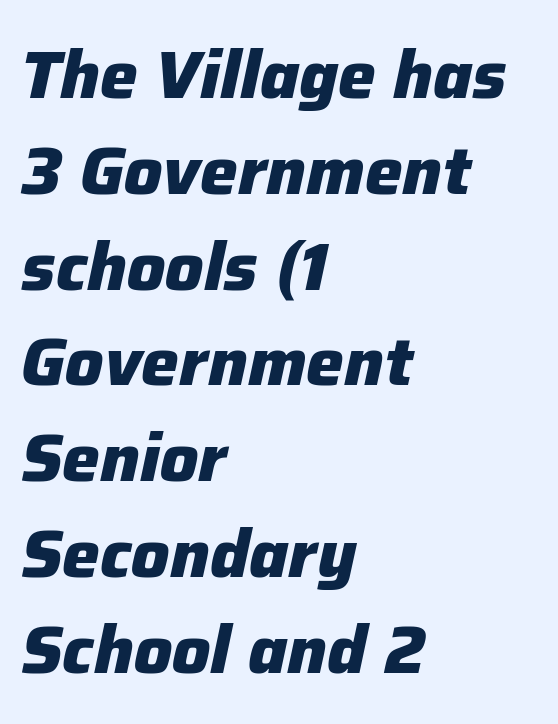
Line beginnings align vertically; line endings do not. Inter-character spacing is left at the font's built-in metrics. The string is rendered with underlining switched off. Slant detected: the letters are inclined. Proportional: the letters do not fall into vertical columns.
